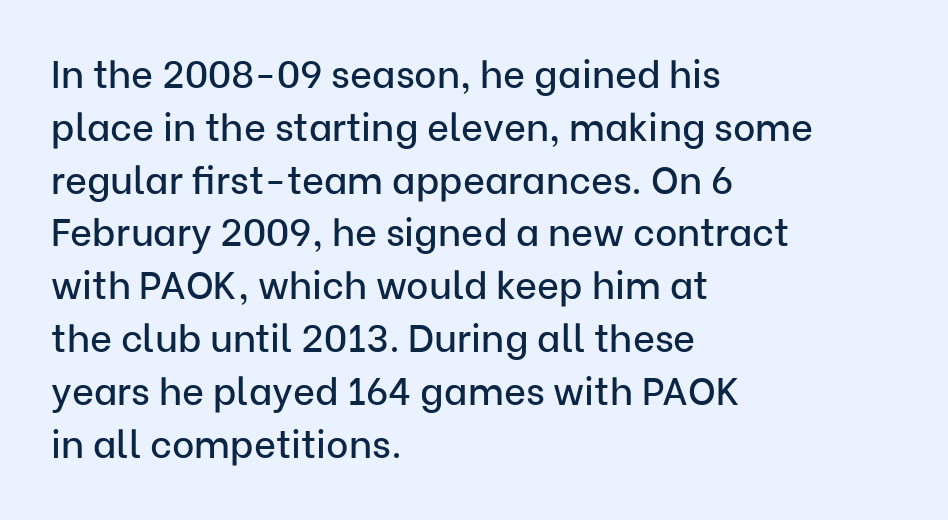
{"serif": "no", "italic": "no", "width": "normal", "stroke_contrast": "low", "x_height": "medium", "monospaced": "no", "underline": "no", "align": "left", "line_spacing": "normal", "line_spacing_ratio": 1.39, "letter_spacing": "normal", "letter_spacing_em": 0.0, "glyph_px": 38}
